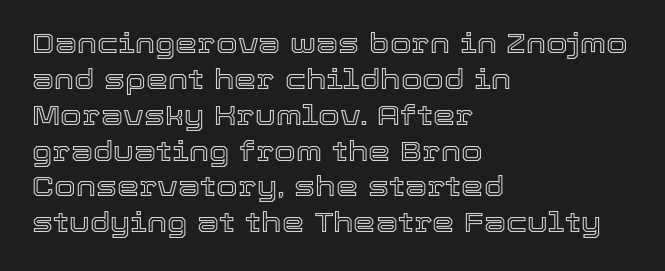
This sample keeps an unexceptional amount of space between lines. Each letter keeps its own natural width here, so spacing adapts to shape. A bare baseline throughout the passage. In terms of posture, this sample is upright. Tracking here is standard; glyphs follow each other at the usual distance.
